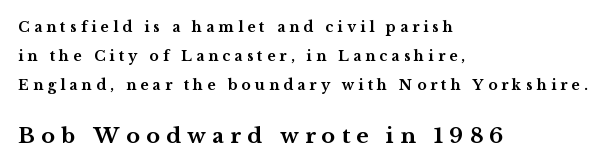
Q: Is the text bold? A: Yes.
Q: Is the text italic (slanted)? A: No, it is upright.
Q: Is the text underlined? A: No.
Q: How is the paragraph aligned? A: Left-aligned.
Q: Is the spacing between letters normal or unusually wide? A: Unusually wide.
Q: Is the spacing between lines tight, normal or loose? A: Loose.
Q: Which block of text is set in a larger size, the first (top) or the second (bottom)? A: The second (bottom) one.
